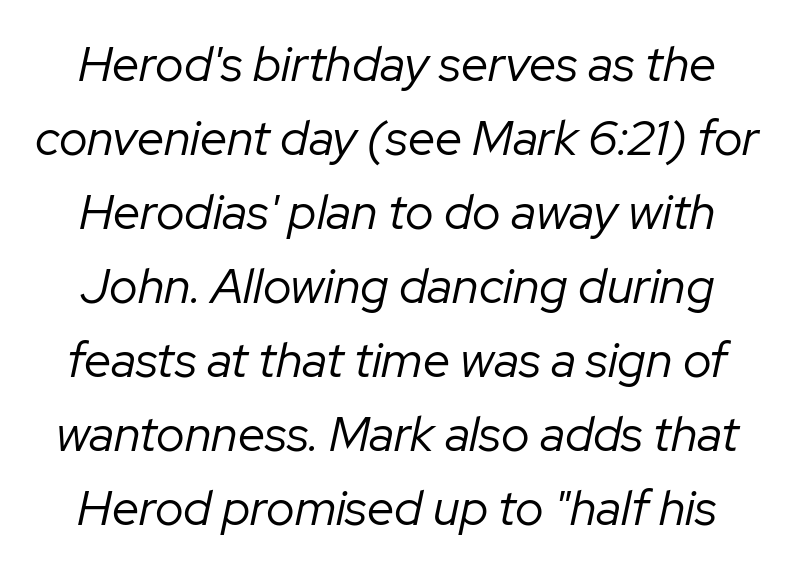
In terms of posture, this sample is oblique. These lines are rendered in a variable-pitch font. Students, observe: this is what conventionally led text looks like. Standard letterfit; no display-style spreading of the glyphs. Nothing heavy about these letters — not bold at all.
